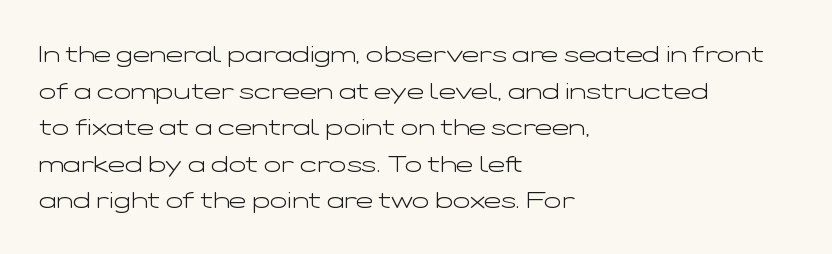
Q: Is the text bold? A: No.
Q: Is the text italic (slanted)? A: No, it is upright.
Q: Is the text underlined? A: No.
Q: How is the paragraph aligned? A: Left-aligned.
Q: Is the spacing between letters normal or unusually wide? A: Normal.
Q: Is the spacing between lines tight, normal or loose? A: Normal.
